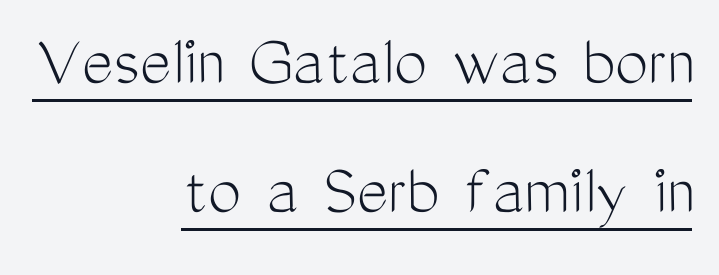
This is not heavy type; no bold has been used. Right-aligned paragraph, ragged on the left. The gaps between neighbouring characters are ordinary and unremarkable. You could not count columns in this text — the font is proportionally spaced. Each line of the rendering has a horizontal stroke beneath the glyphs.
